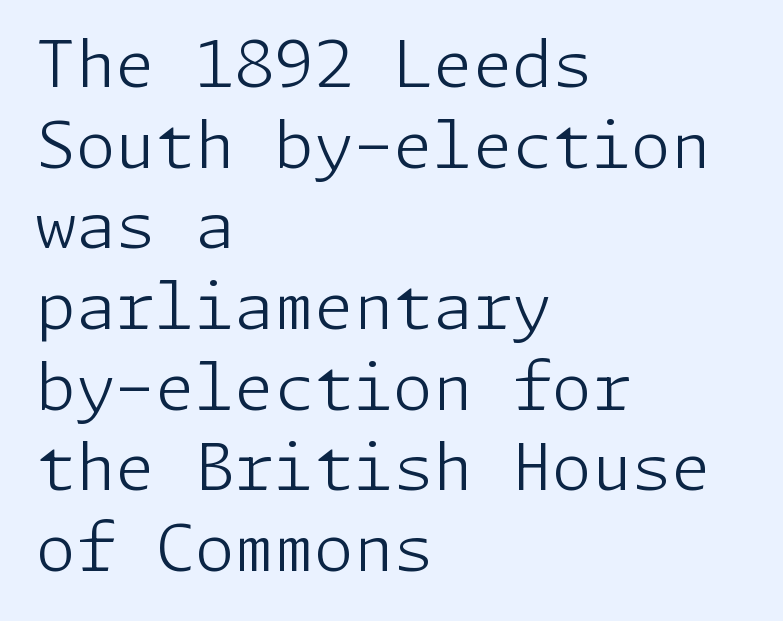
The image shows 64 px light sans-serif type, upright; set left-aligned, normal line spacing (1.26x), normal letter spacing, not underlined; low stroke contrast and a medium x-height.
